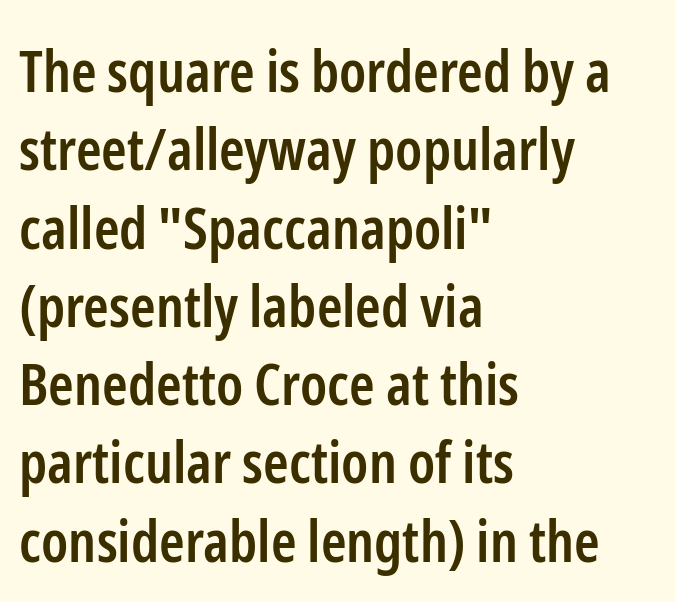
The image shows 58 px semibold, condensed sans-serif type, upright; set left-aligned, normal line spacing (1.35x), normal letter spacing, not underlined; low stroke contrast and a medium x-height.
